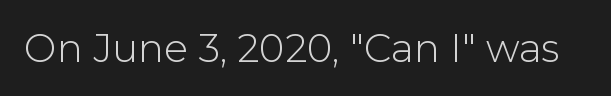
The image shows 39 px light sans-serif type, upright; set normal letter spacing, not underlined; low stroke contrast and a medium x-height.
